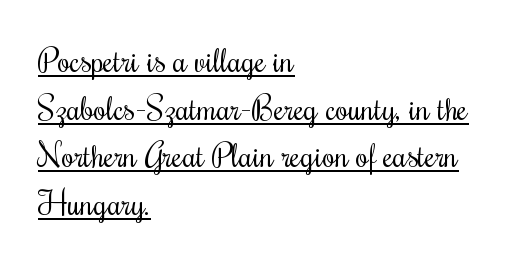
The image shows 33 px regular-weight, condensed type; set left-aligned, normal line spacing (1.44x), normal letter spacing, underlined; medium stroke contrast and a small x-height.
